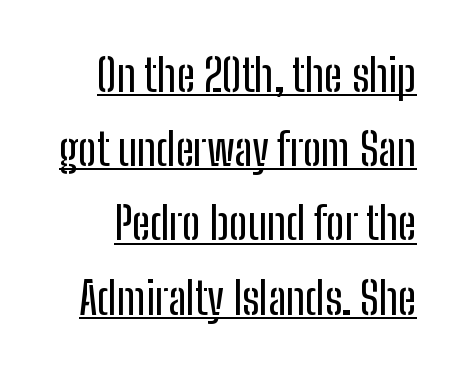
{"serif": "no", "italic": "no", "width": "condensed", "stroke_contrast": "low", "x_height": "medium", "monospaced": "no", "underline": "yes", "line_spacing": "normal", "line_spacing_ratio": 1.65, "letter_spacing": "normal", "letter_spacing_em": 0.0, "glyph_px": 45}
